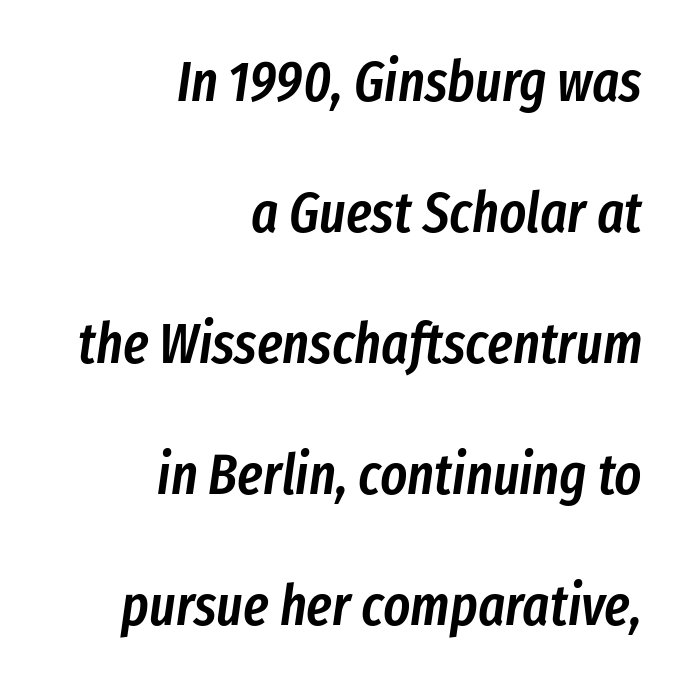
Q: Is the text bold? A: Semi-bold.
Q: Is the text italic (slanted)? A: Yes, it leans right by about 8 degrees.
Q: Is the text underlined? A: No.
Q: How is the paragraph aligned? A: Right-aligned.
Q: Is the spacing between letters normal or unusually wide? A: Normal.
Q: Is the spacing between lines tight, normal or loose? A: Loose.
Q: Width (condensed, normal, or wide)? A: Condensed.
Q: Stroke contrast? A: Low.
Q: x-height? A: Medium.
Q: Monospaced? A: No.
